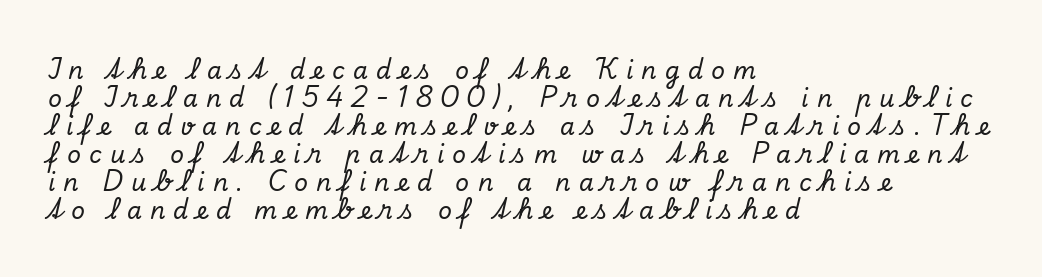
The image shows 24 px text type, italic (leaning right); set left-aligned, line spacing 1.17x, unusually wide letter spacing (+0.34 em), not underlined.
